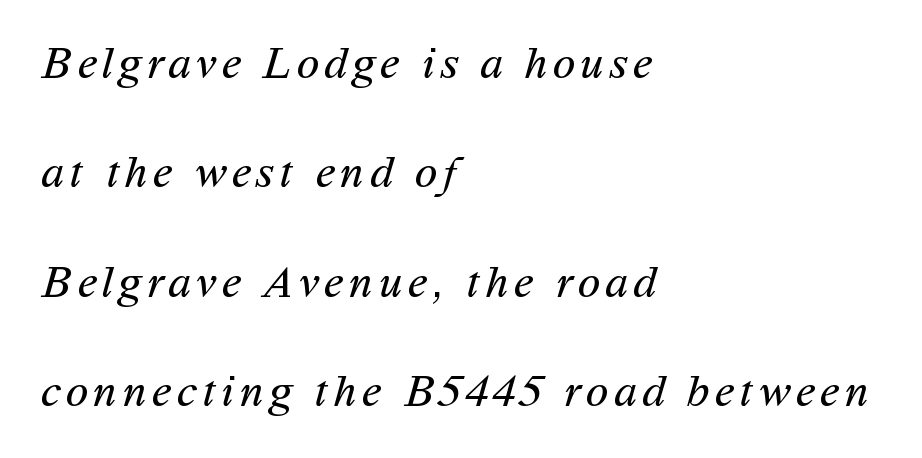
Q: Is the text bold? A: No.
Q: Is the typeface a serif or a sans-serif typeface? A: Sans-serif.
Q: Is the text underlined? A: No.
Q: How is the paragraph aligned? A: Left-aligned.
Q: Is the spacing between lines tight, normal or loose? A: Loose.
Q: Width (condensed, normal, or wide)? A: Normal.
Q: Stroke contrast? A: Medium.
Q: x-height? A: Medium.
Q: Monospaced? A: No.
